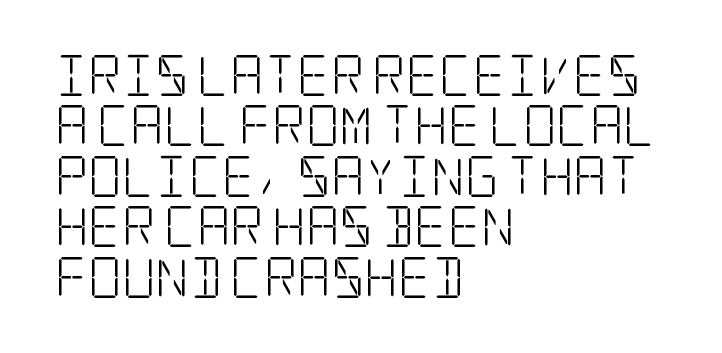
The specimen reads as upright at a glance. Underline: absent. Spacing between characters is what you'd get straight out of the box. I'd call this a serif setting — the letters wear small feet. Teacher's note: observe the even left margin — that is flush-left alignment.
